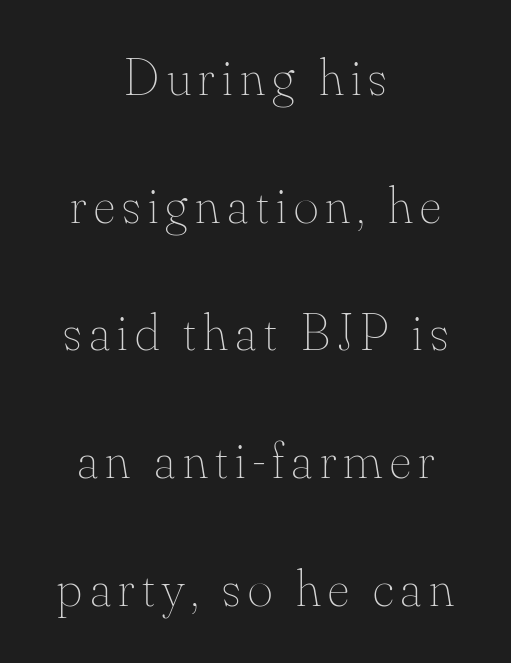
Q: Is the text bold? A: No.
Q: Is the text italic (slanted)? A: No, it is upright.
Q: Is the text underlined? A: No.
Q: How is the paragraph aligned? A: Centered.
Q: Is the spacing between lines tight, normal or loose? A: Loose.
Q: Width (condensed, normal, or wide)? A: Normal.
Q: Stroke contrast? A: Medium.
Q: x-height? A: Small.
Q: Monospaced? A: No.
